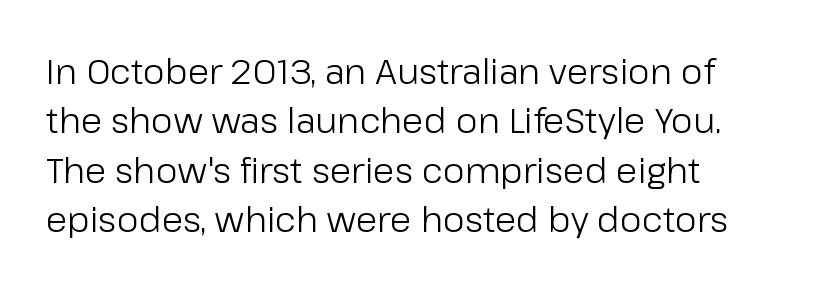
Q: Is the text bold? A: No.
Q: Is the text italic (slanted)? A: No, it is upright.
Q: Is the typeface a serif or a sans-serif typeface? A: Sans-serif.
Q: Is the text underlined? A: No.
Q: Is the spacing between letters normal or unusually wide? A: Normal.
Q: Is the spacing between lines tight, normal or loose? A: Normal.
Q: Width (condensed, normal, or wide)? A: Normal.
Q: Stroke contrast? A: Low.
Q: x-height? A: Medium.
Q: Monospaced? A: No.
